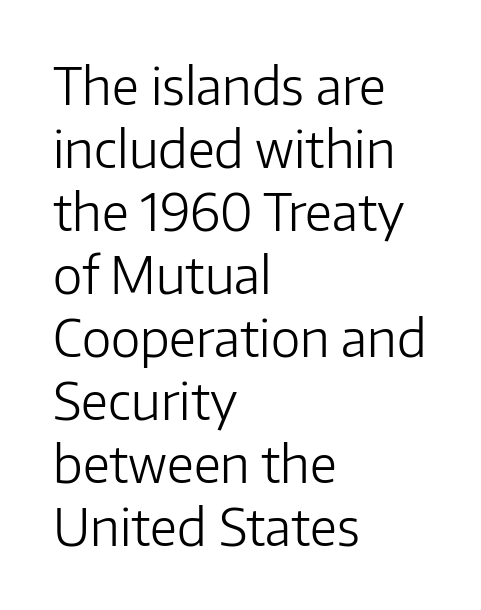
Weight: not bold — regular or lighter. The passage shown is typeset with a sans-serif family. Reading down the column, the eye jumps a familiar distance to each next line. Underline: absent. The typesetter chose a ragged-right arrangement here. These lines are rendered in a variable-pitch font.
